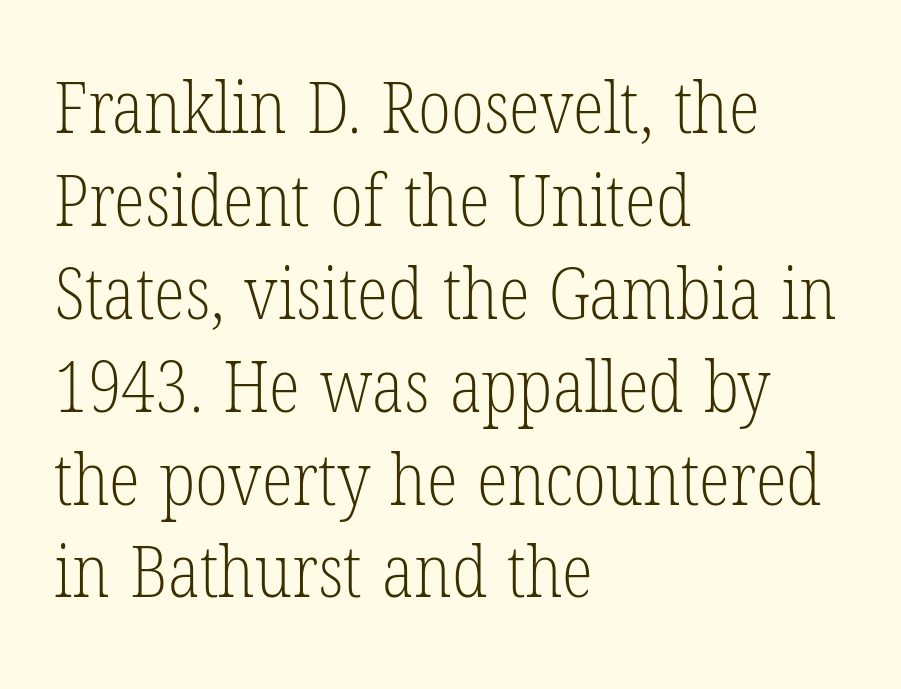
A quiet, ordinary-to-light weight characterises the typeface. Interline gaps are of average width in this sample. Left-aligned paragraph, ragged on the right. Glance below the letters and you will spot only blank space. The lettering stays uniformly vertical, giving the passage a roman look. The designer went with a serif here, giving each stem small feet.
